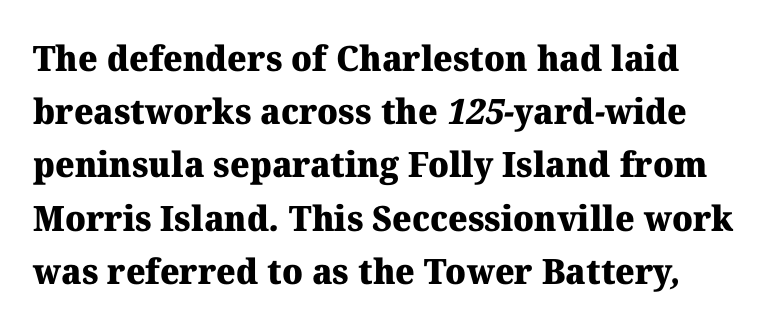
Is there much room between lines? A standard amount, neither cramped nor airy. This is serif lettering, the kind often seen in printed books. The typesetting leans heavy: a genuine bold. The rendering keeps characters at their native spacing. The face used here is proportionally spaced, like ordinary book or web type. The gap between lines stays unmarked.
